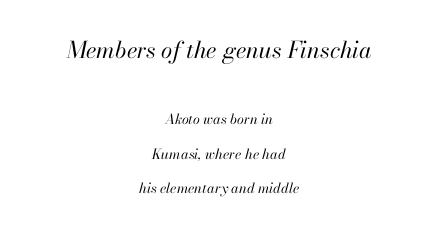
{"italic": "yes", "lean": "right", "slant_degrees": 13, "bold": "no", "underline": "no", "align": "center", "line_spacing": "loose", "line_spacing_ratio": 2.49, "letter_spacing": "normal", "letter_spacing_em": 0.0, "larger_block": "first", "size_ratio": 1.64, "glyph_px": 23}
